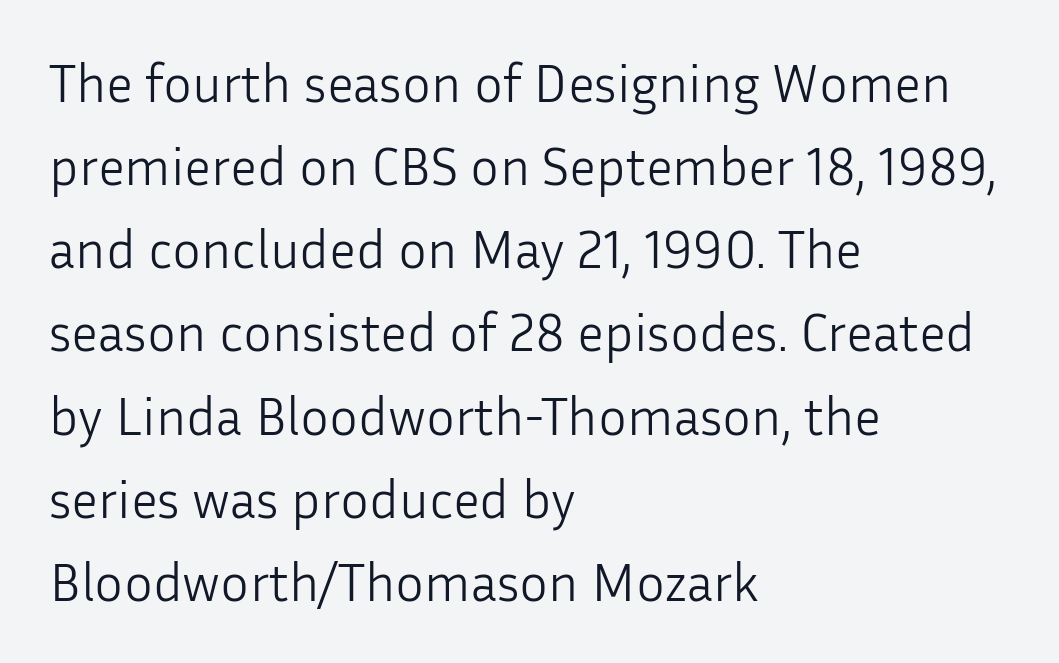
Q: Is the text bold? A: No.
Q: Is the text italic (slanted)? A: No, it is upright.
Q: Is the typeface a serif or a sans-serif typeface? A: Sans-serif.
Q: Is the text underlined? A: No.
Q: How is the paragraph aligned? A: Left-aligned.
Q: Is the spacing between letters normal or unusually wide? A: Normal.
Q: Is the spacing between lines tight, normal or loose? A: Normal.
Q: Width (condensed, normal, or wide)? A: Normal.
Q: Stroke contrast? A: Low.
Q: x-height? A: Medium.
Q: Monospaced? A: No.
